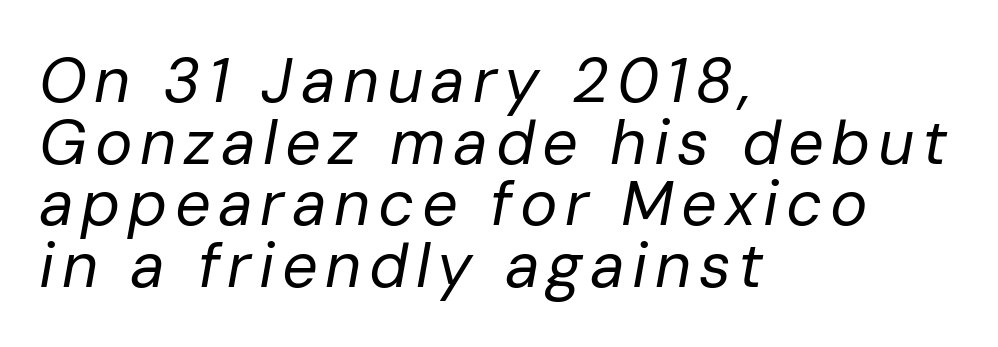
{"italic": "yes", "lean": "right", "slant_degrees": 10, "bold": "no", "weight": "regular", "width": "normal", "stroke_contrast": "low", "x_height": "medium", "monospaced": "no", "underline": "no", "align": "left", "line_spacing": "tight", "line_spacing_ratio": 0.98, "glyph_px": 63}
